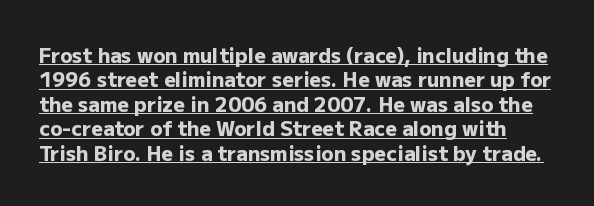
Beneath each row of characters lies a ruled line. Weight check: bold — yes, fully. Between one letter and the next there's only the usual sliver of space. Italic: no, the glyphs are upright roman.
